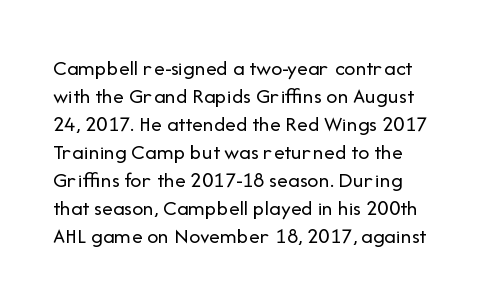
The image shows 22 px text type, upright; set normal line spacing (1.27x), normal letter spacing, not underlined.
